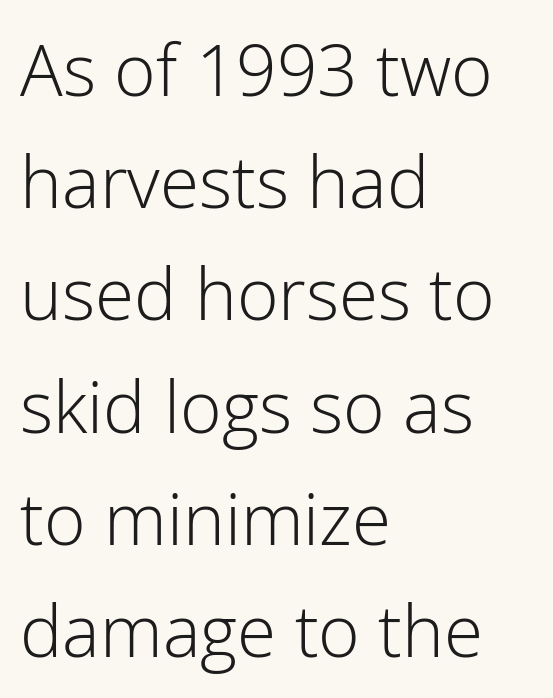
The setting favours the left margin, as ordinary paragraphs usually do. Vertical stems look standard width or narrower in stroke. The space beneath each line is pristine and unruled. Vertical strokes here are truly vertical. Here the glyphs are tracked normally, forming tight word shapes. Think of a printed novel: that variable character pitch is what you see here.
